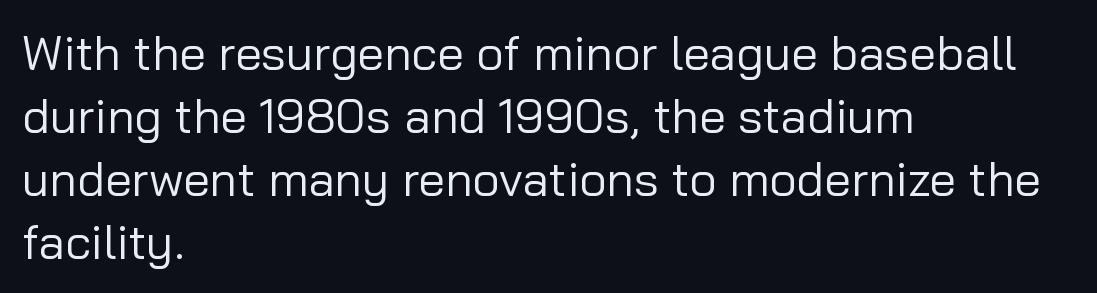
{"serif": "no", "italic": "no", "bold": "no", "weight": "regular", "width": "normal", "stroke_contrast": "low", "x_height": "medium", "monospaced": "no", "underline": "no", "align": "left", "line_spacing": "normal", "line_spacing_ratio": 1.31, "letter_spacing": "normal", "letter_spacing_em": 0.0, "glyph_px": 48}
